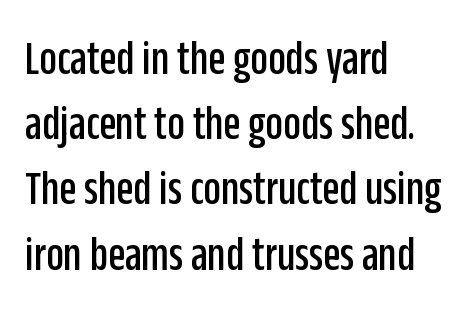
Q: Is the text italic (slanted)? A: No, it is upright.
Q: Is the typeface a serif or a sans-serif typeface? A: Sans-serif.
Q: Is the text underlined? A: No.
Q: How is the paragraph aligned? A: Left-aligned.
Q: Is the spacing between letters normal or unusually wide? A: Normal.
Q: Is the spacing between lines tight, normal or loose? A: Normal.
Q: Width (condensed, normal, or wide)? A: Condensed.
Q: Stroke contrast? A: Low.
Q: x-height? A: Large.
Q: Monospaced? A: No.
